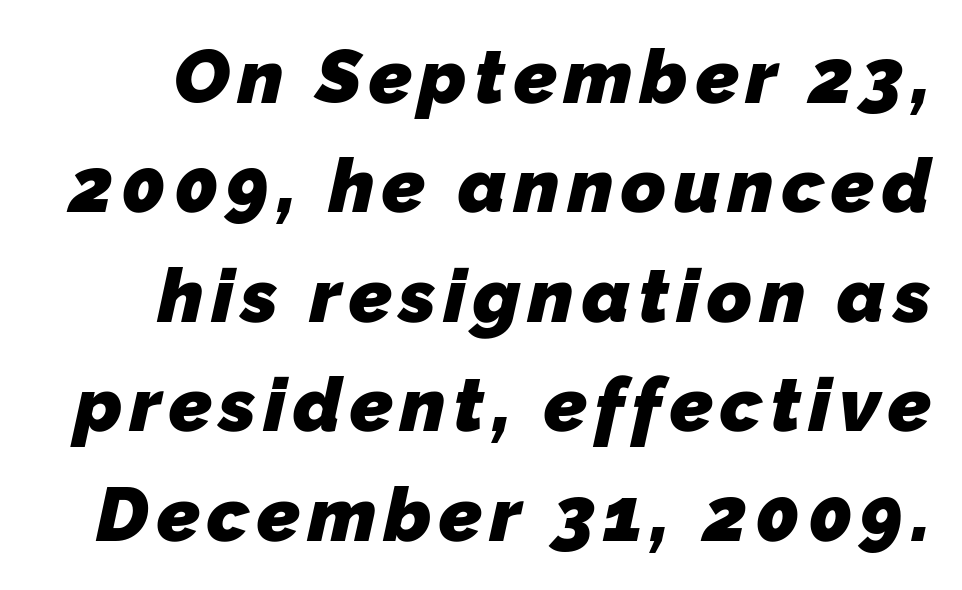
Q: Is the text bold? A: Yes.
Q: Is the typeface a serif or a sans-serif typeface? A: Sans-serif.
Q: Is the text underlined? A: No.
Q: Is the spacing between lines tight, normal or loose? A: Normal.
Q: Width (condensed, normal, or wide)? A: Normal.
Q: Stroke contrast? A: Low.
Q: x-height? A: Medium.
Q: Monospaced? A: No.
